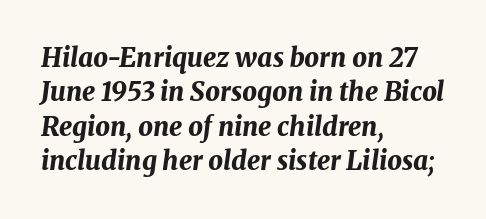
Q: Is the text bold? A: Yes.
Q: Is the text italic (slanted)? A: Yes, it leans right by about 8 degrees.
Q: Is the text underlined? A: No.
Q: How is the paragraph aligned? A: Left-aligned.
Q: Is the spacing between letters normal or unusually wide? A: Normal.
Q: Is the spacing between lines tight, normal or loose? A: Normal.
